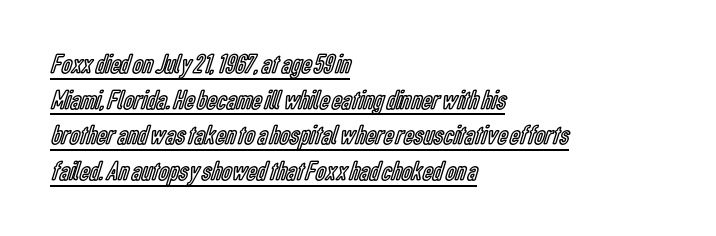
Q: Is the text italic (slanted)? A: Yes.
Q: Is the text underlined? A: Yes.
Q: How is the paragraph aligned? A: Left-aligned.
Q: Is the spacing between letters normal or unusually wide? A: Normal.
Q: Is the spacing between lines tight, normal or loose? A: Normal.
Q: Width (condensed, normal, or wide)? A: Condensed.
Q: x-height? A: Medium.
Q: Monospaced? A: No.
